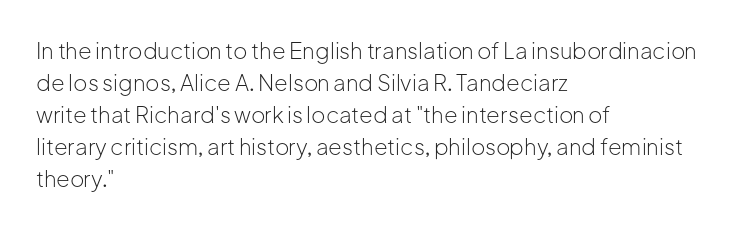
{"italic": "no", "bold": "no", "underline": "no", "align": "left", "line_spacing": "normal", "line_spacing_ratio": 1.46, "letter_spacing": "normal", "letter_spacing_em": 0.0, "glyph_px": 22}
